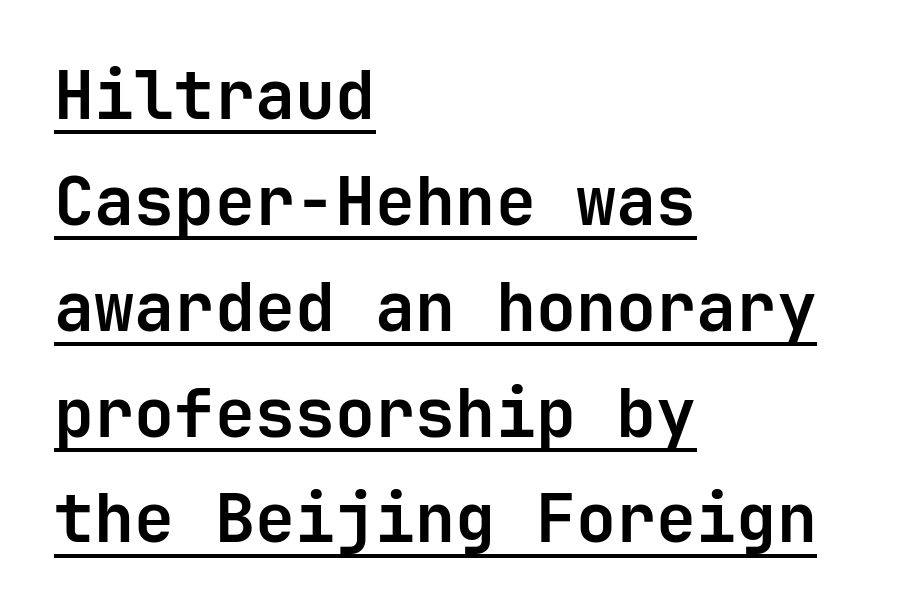
Q: Is the text bold? A: Yes.
Q: Is the text italic (slanted)? A: No, it is upright.
Q: Is the typeface a serif or a sans-serif typeface? A: Sans-serif.
Q: Is the text underlined? A: Yes.
Q: How is the paragraph aligned? A: Left-aligned.
Q: Is the spacing between letters normal or unusually wide? A: Normal.
Q: Is the spacing between lines tight, normal or loose? A: Normal.
Q: Width (condensed, normal, or wide)? A: Normal.
Q: Stroke contrast? A: Low.
Q: x-height? A: Medium.
